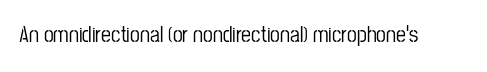
Q: Is the text italic (slanted)? A: No, it is upright.
Q: Is the text underlined? A: No.
Q: Is the spacing between letters normal or unusually wide? A: Normal.
